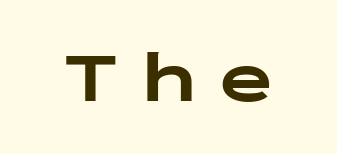
{"serif": "no", "italic": "no", "bold": "yes", "weight": "bold", "width": "wide", "stroke_contrast": "low", "x_height": "medium", "monospaced": "yes", "underline": "no", "letter_spacing": "wide", "letter_spacing_em": 0.32, "glyph_px": 72}
